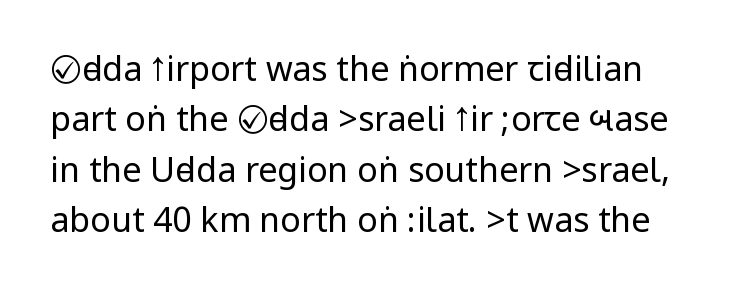
The image shows 34 px regular-weight, condensed sans-serif type, upright; set normal line spacing (1.48x), normal letter spacing, not underlined; low stroke contrast.
